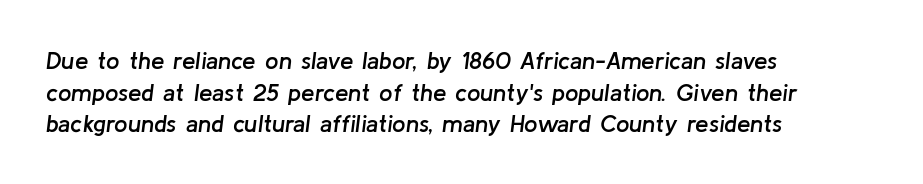
Leftover space on each line is placed entirely after the last word. It's the slanting kind of type. Type without underlining. Heft: intermediate — a semibold. The passage shown has conventional tracking throughout. The vertical gap from one line to the next is medium.
